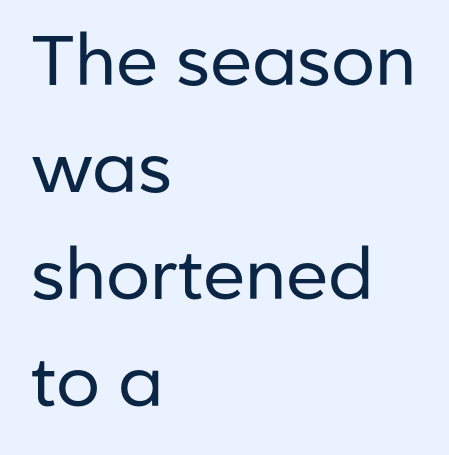
Q: Is the text bold? A: No.
Q: Is the text italic (slanted)? A: No, it is upright.
Q: Is the typeface a serif or a sans-serif typeface? A: Sans-serif.
Q: Is the text underlined? A: No.
Q: How is the paragraph aligned? A: Left-aligned.
Q: Is the spacing between letters normal or unusually wide? A: Normal.
Q: Is the spacing between lines tight, normal or loose? A: Normal.
Q: Width (condensed, normal, or wide)? A: Normal.
Q: Stroke contrast? A: Low.
Q: x-height? A: Medium.
Q: Monospaced? A: No.
